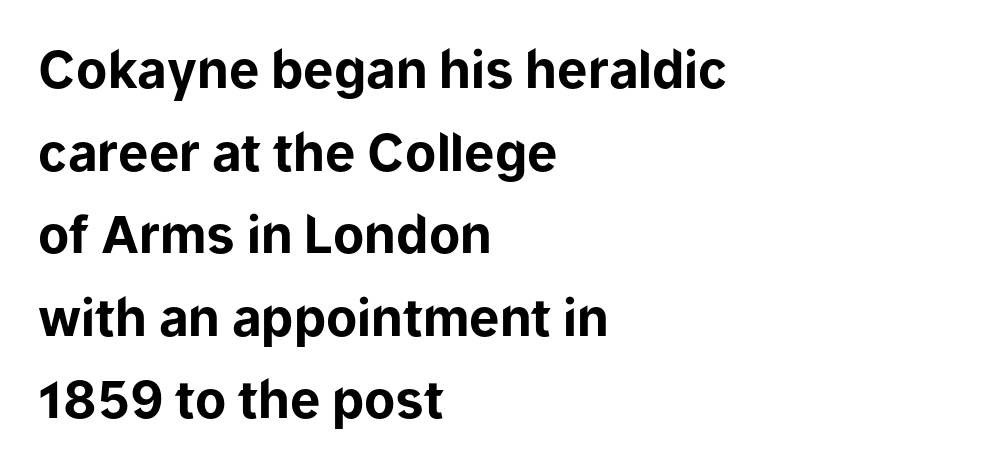
Q: Is the text bold? A: Yes.
Q: Is the text italic (slanted)? A: No, it is upright.
Q: Is the typeface a serif or a sans-serif typeface? A: Sans-serif.
Q: Is the text underlined? A: No.
Q: How is the paragraph aligned? A: Left-aligned.
Q: Is the spacing between letters normal or unusually wide? A: Normal.
Q: Is the spacing between lines tight, normal or loose? A: Normal.
Q: Width (condensed, normal, or wide)? A: Normal.
Q: Stroke contrast? A: Low.
Q: x-height? A: Medium.
Q: Monospaced? A: No.
